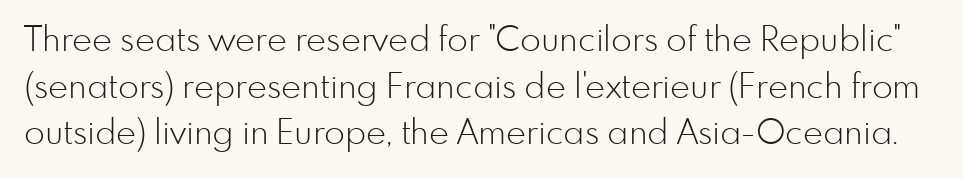
The image shows 34 px light sans-serif type, upright; set normal line spacing (1.37x), normal letter spacing, not underlined; low stroke contrast and a small x-height.
